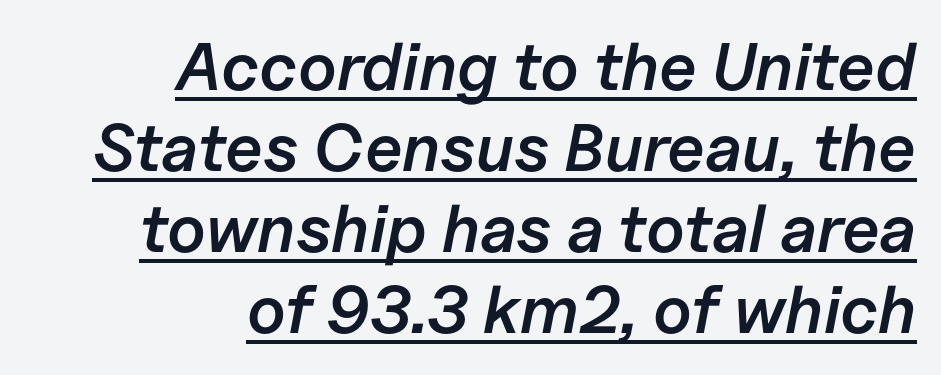
Students, note that the glyphs here touch the page at normal intervals. The glyphs have the mass of a demibold cut, below bold. You could not count columns in this text — the font is proportionally spaced. Would a proofreader flag this as italicized? Yes. Somebody hit Ctrl+U on this one — the words are underlined.
